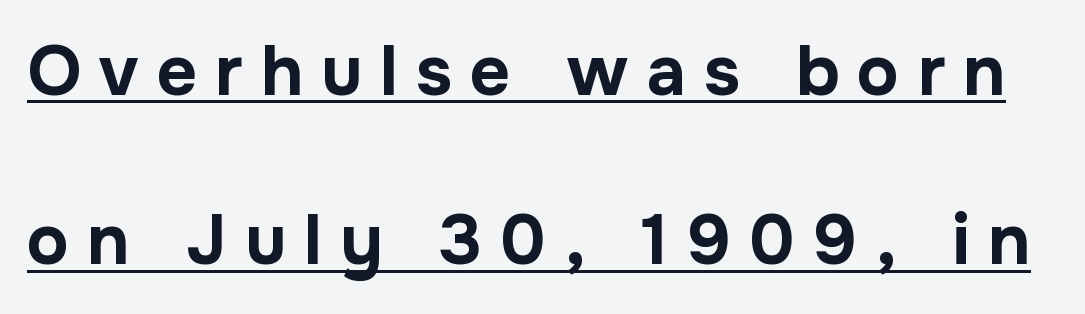
The image shows 70 px bold sans-serif type, upright; set loose line spacing (2.42x), unusually wide letter spacing (+0.26 em), underlined; low stroke contrast and a medium x-height.
